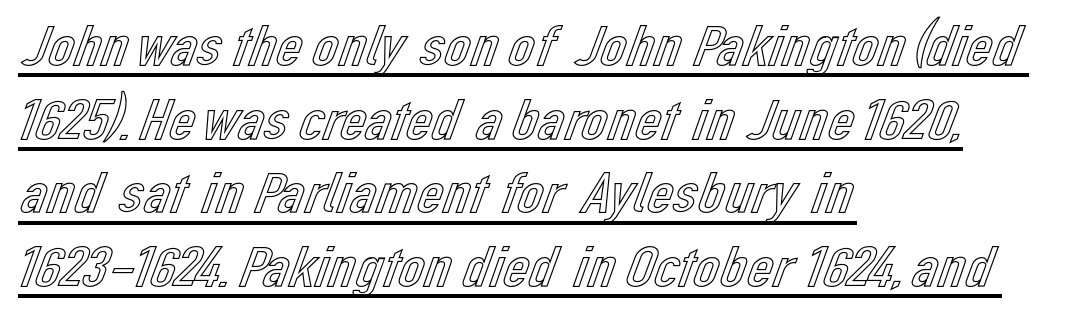
The image shows 58 px text type; set left-aligned, normal line spacing (1.27x), normal letter spacing, underlined; a medium x-height.
